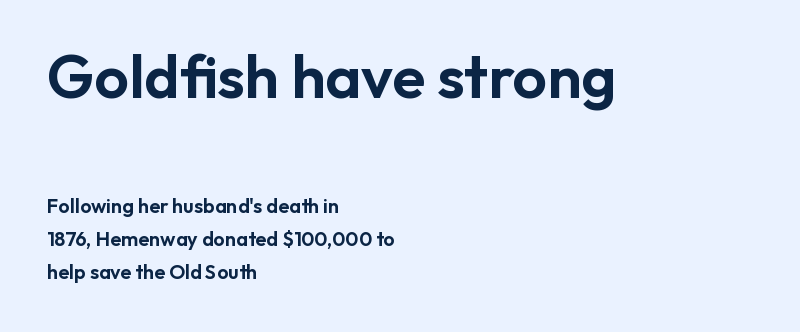
Anything drawn beneath the words? Only blank space. Does the copy run flush right? No — it runs flush left. It's the straight-up-and-down kind of type. Each letter keeps its own natural width here, so spacing adapts to shape. The upper block of text is set noticeably larger than the block beneath it.
